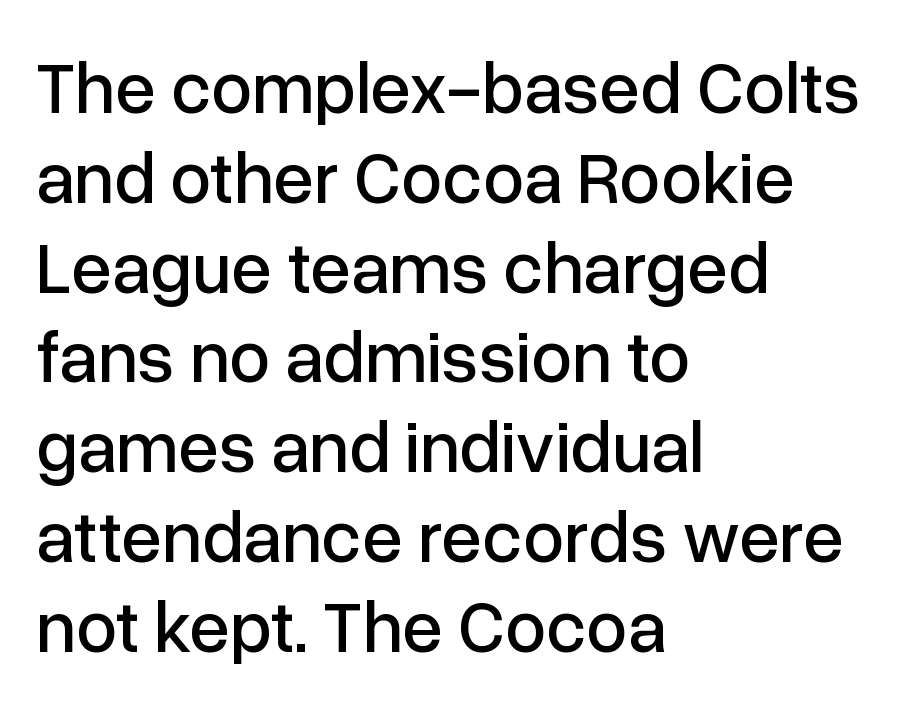
Q: Is the text italic (slanted)? A: No, it is upright.
Q: Is the typeface a serif or a sans-serif typeface? A: Sans-serif.
Q: Is the text underlined? A: No.
Q: How is the paragraph aligned? A: Left-aligned.
Q: Is the spacing between letters normal or unusually wide? A: Normal.
Q: Width (condensed, normal, or wide)? A: Normal.
Q: Stroke contrast? A: Low.
Q: x-height? A: Medium.
Q: Monospaced? A: No.
